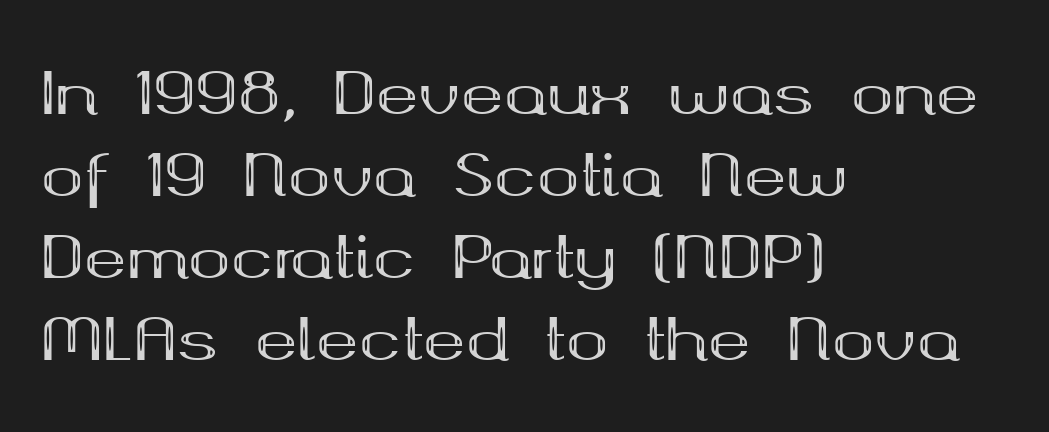
{"serif": "yes", "italic": "no", "bold": "yes", "weight": "bold", "width": "wide", "stroke_contrast": "medium", "x_height": "medium", "monospaced": "no", "underline": "no", "align": "left", "line_spacing": "normal", "line_spacing_ratio": 1.44, "letter_spacing": "normal", "letter_spacing_em": 0.0, "glyph_px": 57}
